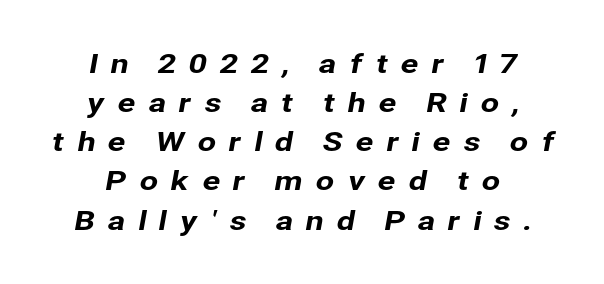
Q: Is the text underlined? A: No.
Q: How is the paragraph aligned? A: Centered.
Q: Is the spacing between letters normal or unusually wide? A: Unusually wide.
Q: Is the spacing between lines tight, normal or loose? A: Normal.
